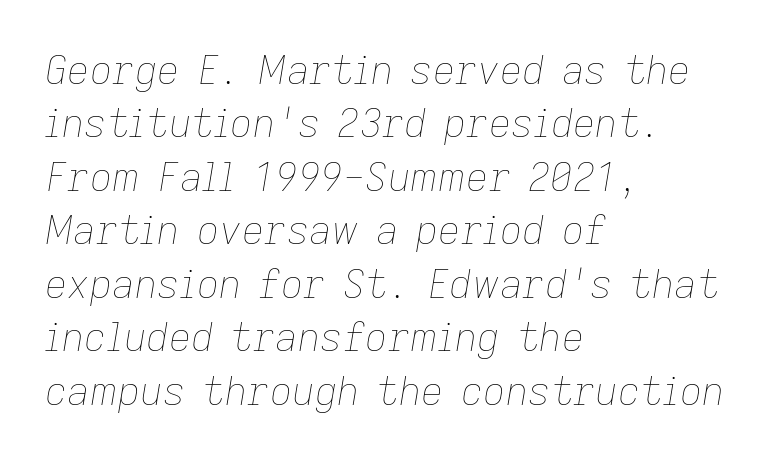
Is this a fixed-width face? No — the glyphs have proportional, varying widths. A student would call this left alignment; a typographer would say flush left, rag right. Looking at the ascenders, they clearly lean. Beneath every word, the page is bare.
